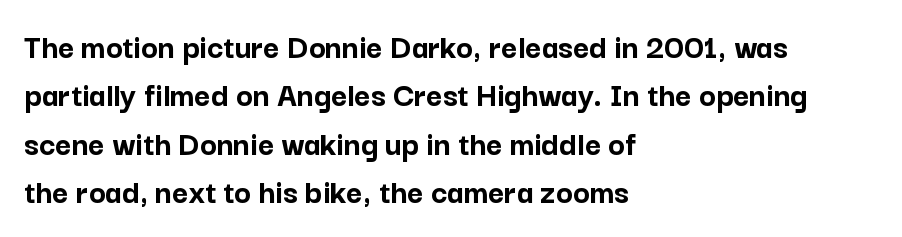
The image shows 35 px semibold sans-serif type, upright; set left-aligned, normal line spacing (1.38x), normal letter spacing, not underlined; low stroke contrast and a medium x-height.
